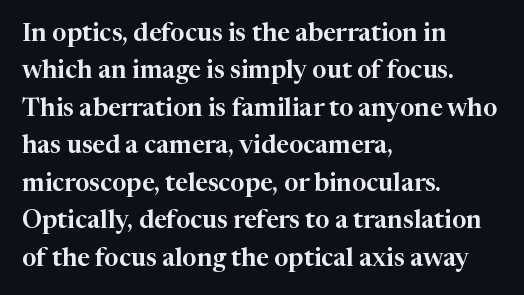
The image shows 25 px text type, upright; set left-aligned, normal line spacing (1.5x), normal letter spacing, not underlined.
